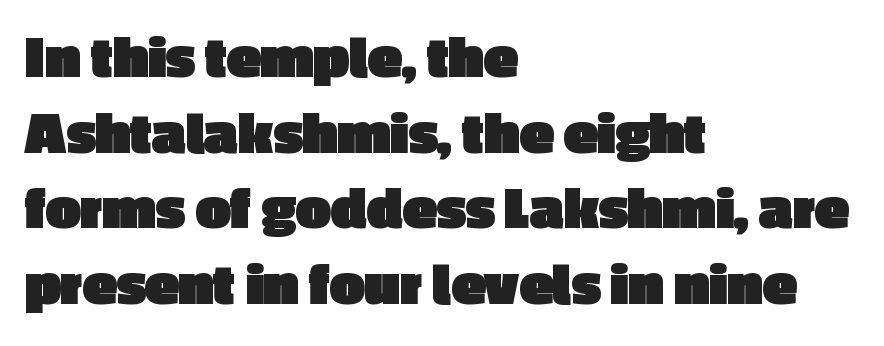
Characters follow at the spacing the type designer built in. Posture: straight, roman, zero tilt. How heavy is the stroke? Heavy — this is a bold. Descenders hang freely into open space. Grotesque or geometric, the face here clearly has no serifs. Is this a fixed-width face? No — the glyphs have proportional, varying widths.
